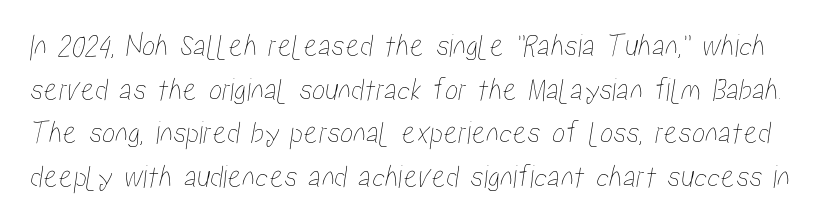
The image shows 33 px condensed type; set normal line spacing (1.32x), normal letter spacing, not underlined; low stroke contrast and a medium x-height.
